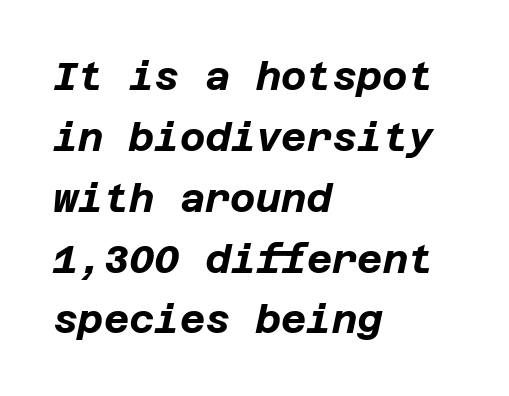
{"italic": "yes", "lean": "right", "slant_degrees": 12, "bold": "yes", "weight": "bold", "width": "normal", "stroke_contrast": "low", "x_height": "large", "underline": "no", "align": "left", "line_spacing": "normal", "line_spacing_ratio": 1.56, "letter_spacing": "normal", "letter_spacing_em": 0.0, "glyph_px": 39}
